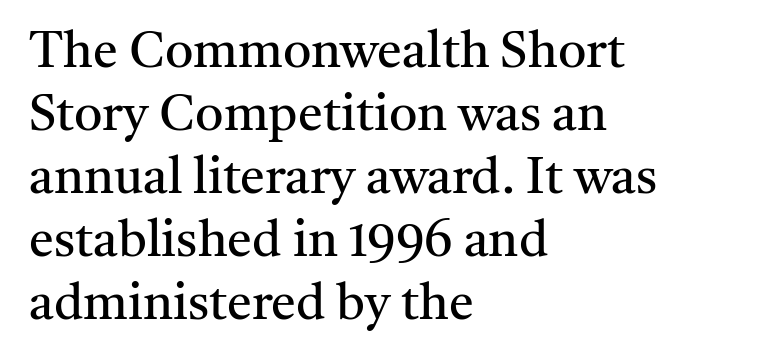
{"serif": "yes", "italic": "no", "bold": "no", "weight": "regular", "width": "normal", "stroke_contrast": "medium", "x_height": "medium", "monospaced": "no", "underline": "no", "align": "left", "line_spacing": "normal", "line_spacing_ratio": 1.26, "letter_spacing": "normal", "letter_spacing_em": 0.0, "glyph_px": 50}
